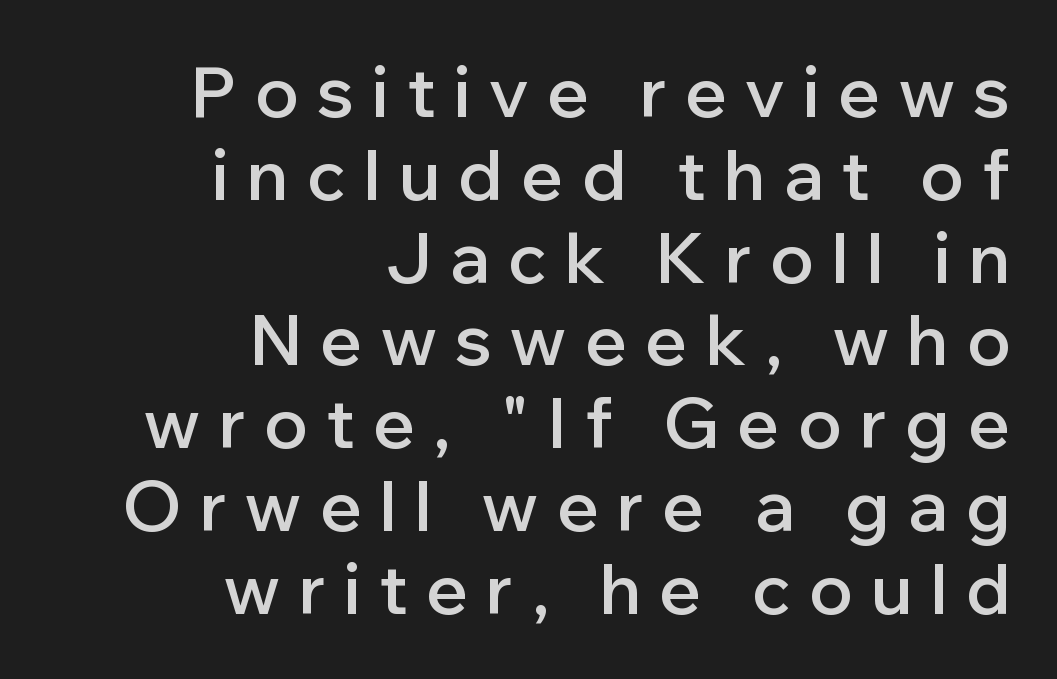
The image shows 69 px semibold sans-serif type, upright; set right-aligned, line spacing 1.2x, unusually wide letter spacing (+0.27 em), not underlined; low stroke contrast and a medium x-height.
